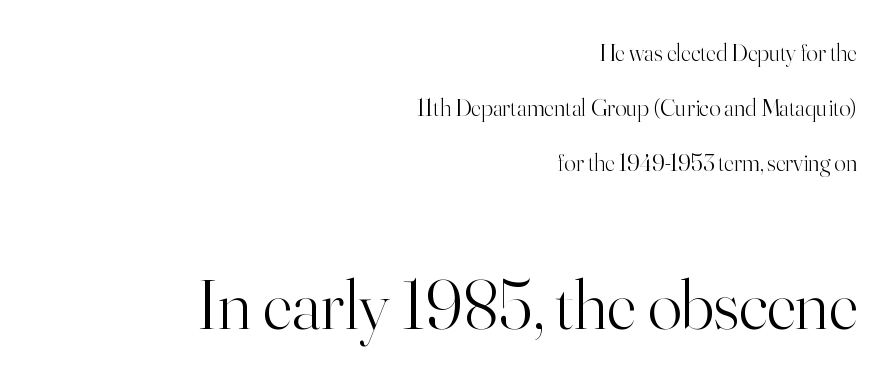
Heft: none added — not bold. These lines are rendered in a variable-pitch font. Each word holds together tightly as a unit, with standard inter-letter gaps. Baseline-to-baseline distance is far greater than the letter height. Small over large — that's the arrangement of the two blocks here. The rendering anchors every line to the right-hand side.
